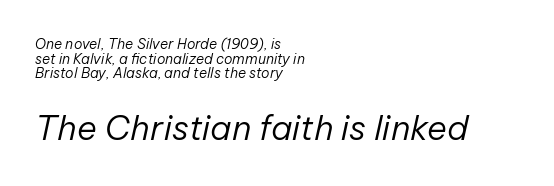
Of the two passages, the one underneath uses the larger point size. The lines are packed closely together with very little leading. The text block is weighted toward the left margin, trailing off unevenly rightward. No extra tracking has been applied to these lines. Note the varied advance widths — an 'i' is clearly narrower than an 'm'.
